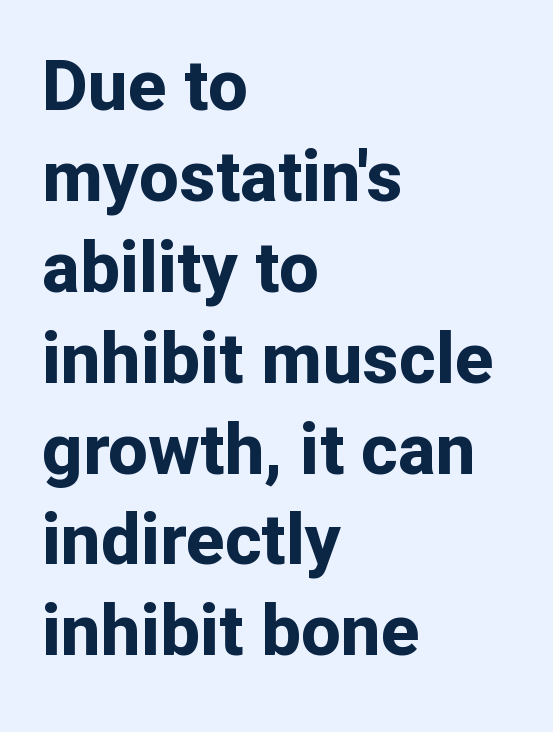
{"serif": "no", "italic": "no", "bold": "yes", "weight": "bold", "width": "normal", "stroke_contrast": "low", "x_height": "medium", "monospaced": "no", "underline": "no", "align": "left", "line_spacing": "normal", "line_spacing_ratio": 1.28, "letter_spacing": "normal", "letter_spacing_em": 0.0, "glyph_px": 71}
